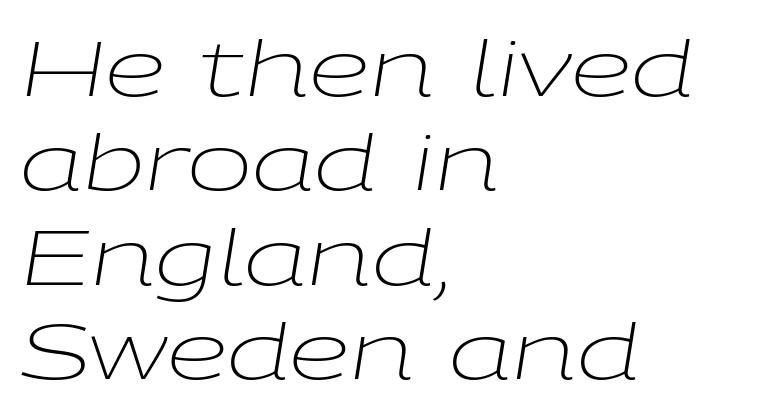
The image shows 78 px light, wide type, italic (leaning right); set left-aligned, line spacing 1.21x, normal letter spacing, not underlined; low stroke contrast and a medium x-height.
